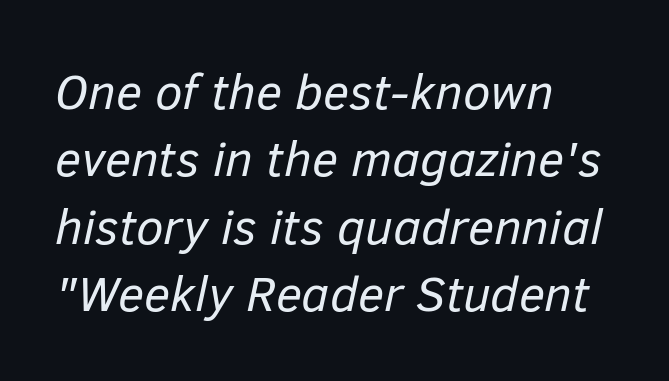
{"italic": "yes", "lean": "right", "slant_degrees": 12, "bold": "no", "weight": "regular", "width": "normal", "stroke_contrast": "low", "x_height": "medium", "monospaced": "no", "underline": "no", "align": "left", "line_spacing": "normal", "line_spacing_ratio": 1.35, "letter_spacing": "normal", "letter_spacing_em": 0.0, "glyph_px": 50}
